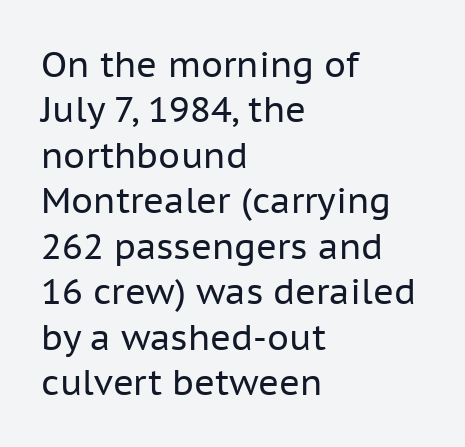
{"serif": "no", "italic": "no", "bold": "no", "weight": "regular", "width": "normal", "stroke_contrast": "low", "x_height": "medium", "monospaced": "no", "underline": "no", "align": "left", "line_spacing": "normal", "line_spacing_ratio": 1.3, "letter_spacing": "normal", "letter_spacing_em": 0.0, "glyph_px": 35}
